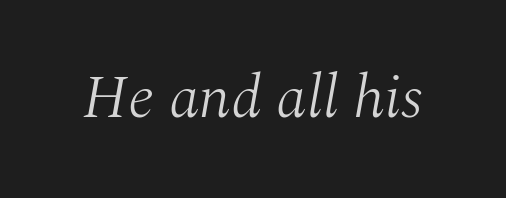
Q: Is the text bold? A: No.
Q: Is the text italic (slanted)? A: Yes, it leans right by about 10 degrees.
Q: Is the typeface a serif or a sans-serif typeface? A: Serif.
Q: Is the text underlined? A: No.
Q: Is the spacing between letters normal or unusually wide? A: Normal.
Q: Width (condensed, normal, or wide)? A: Normal.
Q: Stroke contrast? A: Medium.
Q: x-height? A: Medium.
Q: Monospaced? A: No.
